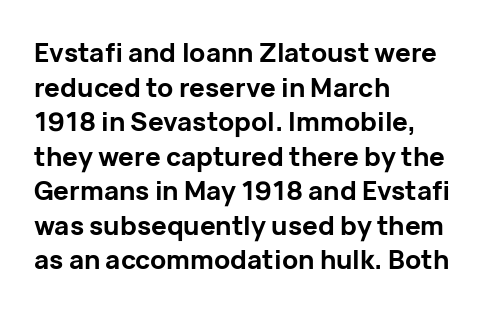
{"italic": "no", "bold": "yes", "underline": "no", "align": "left", "line_spacing": "normal", "line_spacing_ratio": 1.33, "letter_spacing": "normal", "letter_spacing_em": 0.0, "glyph_px": 26}
